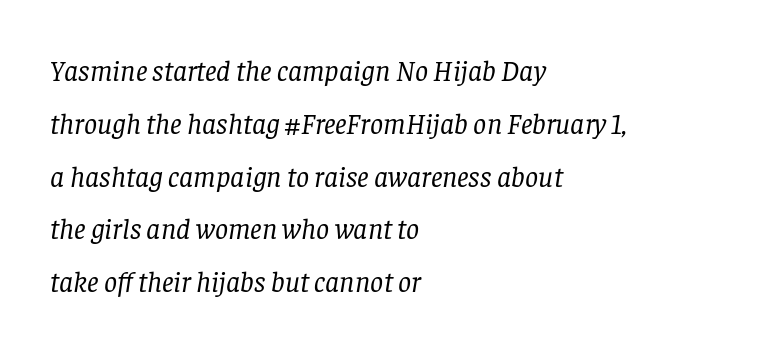
{"serif": "yes", "italic": "yes", "lean": "right", "slant_degrees": 8, "bold": "no", "weight": "regular", "width": "normal", "stroke_contrast": "low", "x_height": "large", "monospaced": "no", "underline": "no", "align": "left", "line_spacing_ratio": 1.82, "letter_spacing": "normal", "letter_spacing_em": 0.0, "glyph_px": 29}
